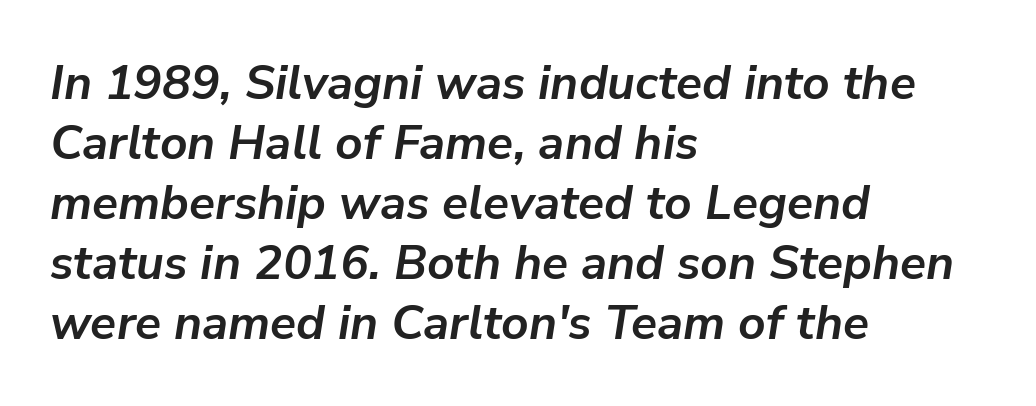
Q: Is the text bold? A: Yes.
Q: Is the text italic (slanted)? A: Yes, it leans right by about 9 degrees.
Q: Is the text underlined? A: No.
Q: How is the paragraph aligned? A: Left-aligned.
Q: Is the spacing between letters normal or unusually wide? A: Normal.
Q: Is the spacing between lines tight, normal or loose? A: Normal.
Q: Width (condensed, normal, or wide)? A: Normal.
Q: Stroke contrast? A: Low.
Q: x-height? A: Medium.
Q: Monospaced? A: No.
